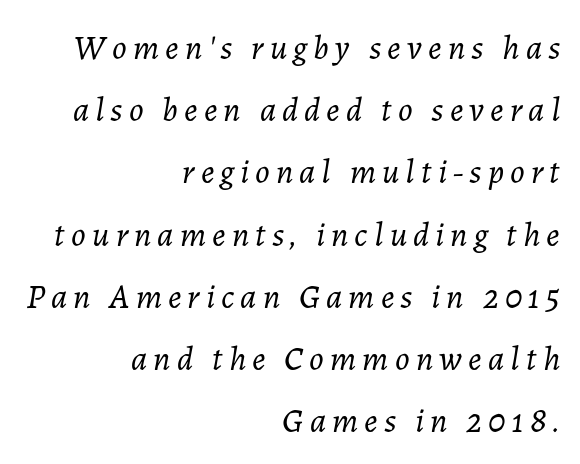
The letters advance in unequal steps, a hallmark of proportional type. No word sits above an underline. Italic? Definitely — the glyphs are oblique. The rendering anchors every line to the right-hand side. Stems and bowls with no extra thickness — not bold.
